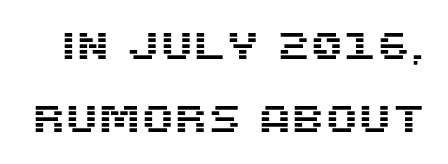
The image shows 38 px sans-serif type, upright; set loose line spacing (1.93x), normal letter spacing, not underlined; medium stroke contrast and a large x-height.
